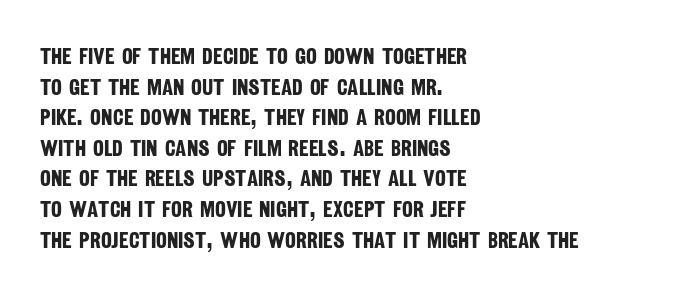
{"bold": "yes", "underline": "no", "align": "left", "line_spacing": "normal", "line_spacing_ratio": 1.33, "letter_spacing": "normal", "letter_spacing_em": 0.0, "glyph_px": 23}
